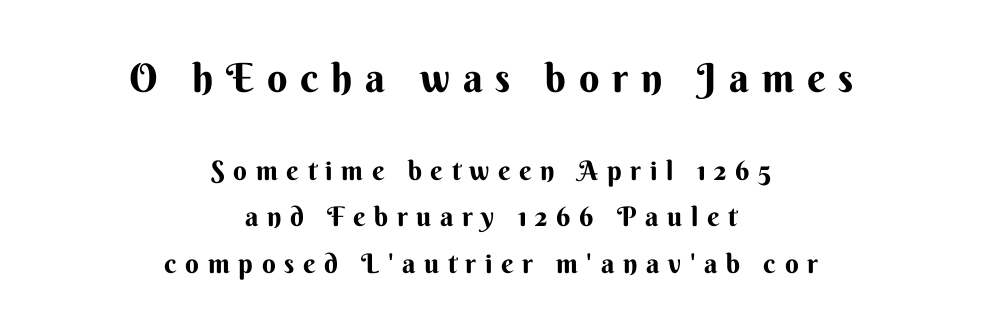
The image shows 40 px sans-serif type, upright; set centered, line spacing 1.72x, unusually wide letter spacing (+0.32 em), not underlined; the first (top) block is 1.48x larger; medium stroke contrast and a small x-height.
